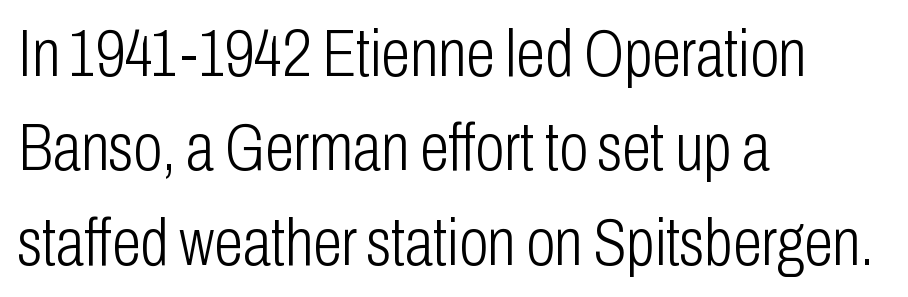
{"serif": "no", "italic": "no", "bold": "no", "weight": "light", "width": "condensed", "stroke_contrast": "low", "x_height": "medium", "monospaced": "no", "underline": "no", "align": "left", "line_spacing": "normal", "line_spacing_ratio": 1.43, "letter_spacing": "normal", "letter_spacing_em": 0.0, "glyph_px": 66}
